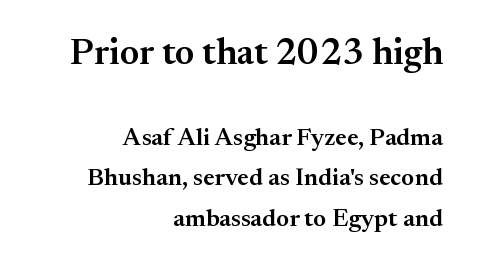
The image shows 37 px semibold serif type, upright; set right-aligned, normal line spacing (1.62x), normal letter spacing, not underlined; the first (top) block is 1.48x larger; medium stroke contrast and a small x-height.
